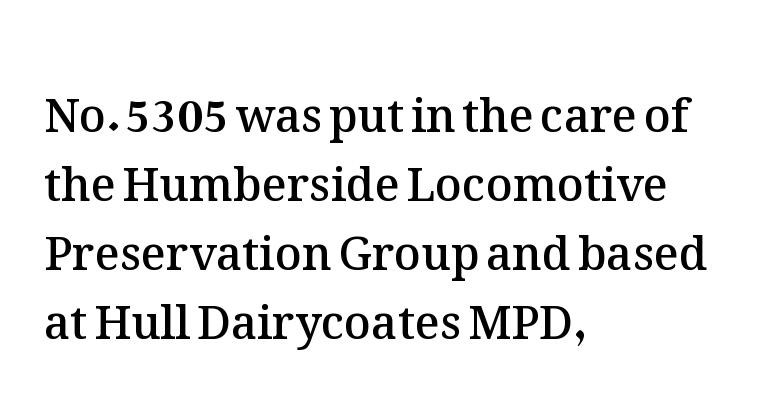
The image shows 46 px semibold type, upright; set left-aligned, normal line spacing (1.5x), normal letter spacing, not underlined; medium stroke contrast and a medium x-height.
